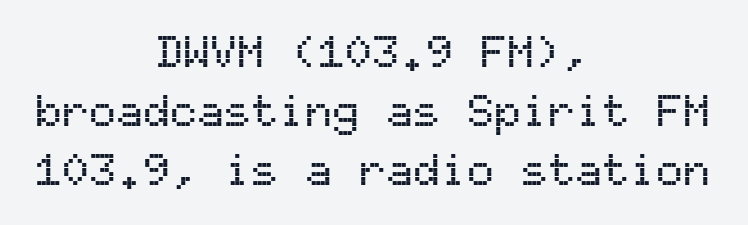
Q: Is the text italic (slanted)? A: No, it is upright.
Q: Is the typeface a serif or a sans-serif typeface? A: Sans-serif.
Q: Is the text underlined? A: No.
Q: How is the paragraph aligned? A: Centered.
Q: Is the spacing between letters normal or unusually wide? A: Normal.
Q: Is the spacing between lines tight, normal or loose? A: Normal.
Q: Width (condensed, normal, or wide)? A: Normal.
Q: Stroke contrast? A: Medium.
Q: x-height? A: Medium.
Q: Monospaced? A: Yes.
